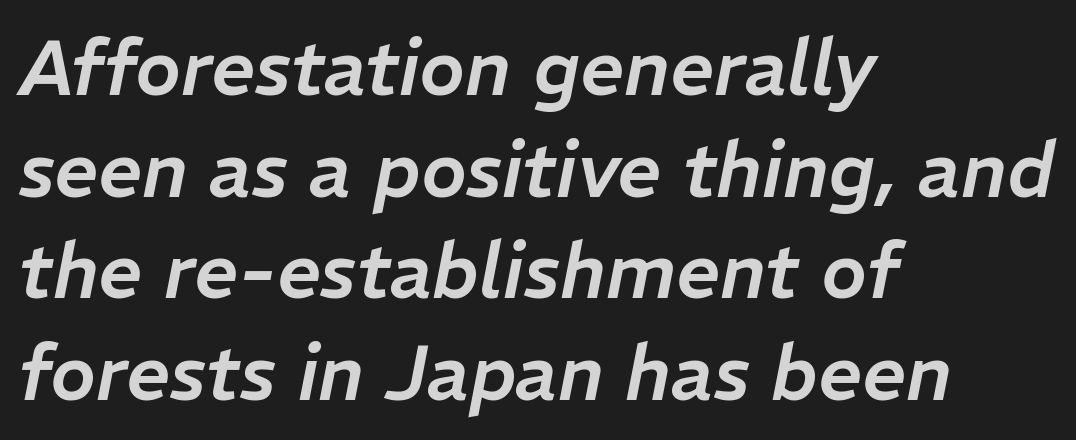
Q: Is the text italic (slanted)? A: Yes, it leans right by about 11 degrees.
Q: Is the text underlined? A: No.
Q: How is the paragraph aligned? A: Left-aligned.
Q: Is the spacing between letters normal or unusually wide? A: Normal.
Q: Is the spacing between lines tight, normal or loose? A: Normal.
Q: Width (condensed, normal, or wide)? A: Normal.
Q: Stroke contrast? A: Low.
Q: x-height? A: Medium.
Q: Monospaced? A: No.
